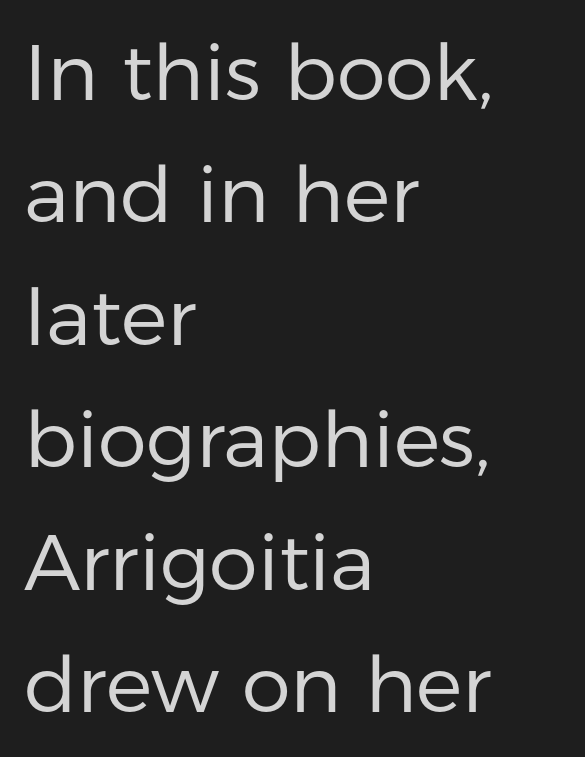
The passage shown is typed in a proportional face where columns would drift. Layout note: lines flush left. The designer went with a sans here, leaving each stem footless. The line-height multiplier appears to be the usual default.
